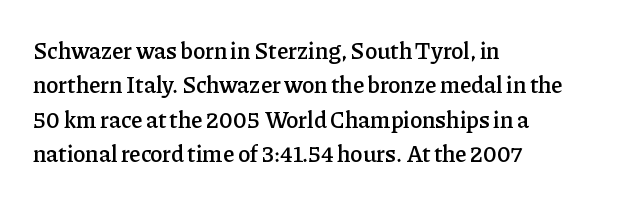
Q: Is the text bold? A: Semi-bold.
Q: Is the text italic (slanted)? A: No, it is upright.
Q: Is the text underlined? A: No.
Q: How is the paragraph aligned? A: Left-aligned.
Q: Is the spacing between letters normal or unusually wide? A: Normal.
Q: Is the spacing between lines tight, normal or loose? A: Normal.
